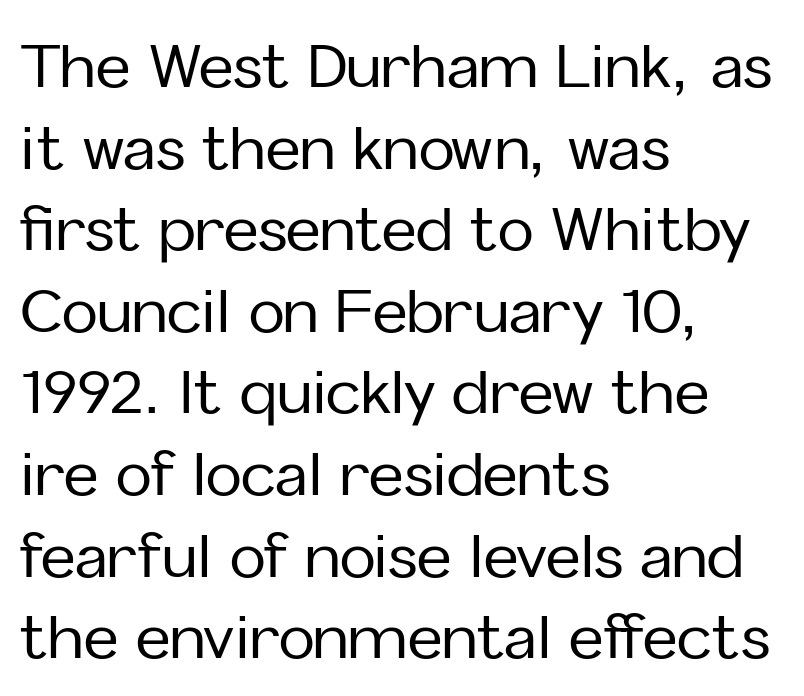
{"serif": "no", "italic": "no", "width": "normal", "stroke_contrast": "low", "x_height": "medium", "monospaced": "no", "underline": "no", "align": "left", "line_spacing": "normal", "line_spacing_ratio": 1.36, "letter_spacing": "normal", "letter_spacing_em": 0.0, "glyph_px": 60}
